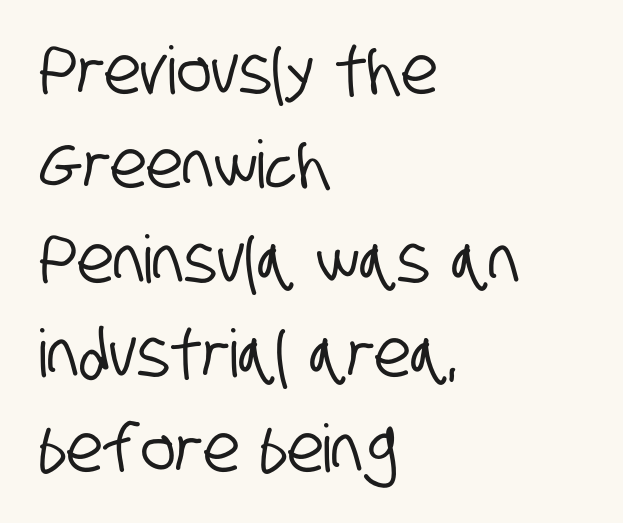
{"serif": "no", "width": "condensed", "stroke_contrast": "low", "x_height": "large", "monospaced": "no", "underline": "no", "align": "left", "line_spacing": "normal", "line_spacing_ratio": 1.43, "letter_spacing": "normal", "letter_spacing_em": 0.0, "glyph_px": 66}
